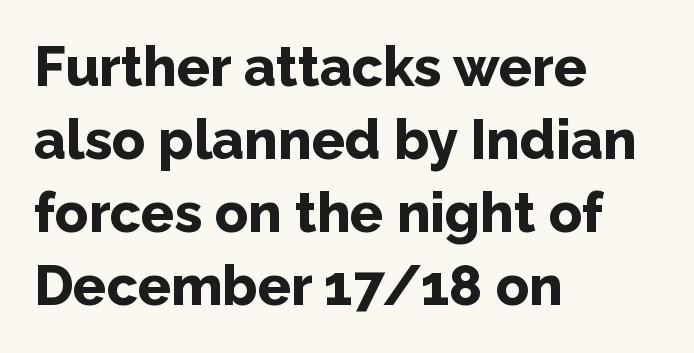
The image shows 55 px bold sans-serif type, upright; set left-aligned, normal line spacing (1.33x), normal letter spacing, not underlined; low stroke contrast and a medium x-height.
